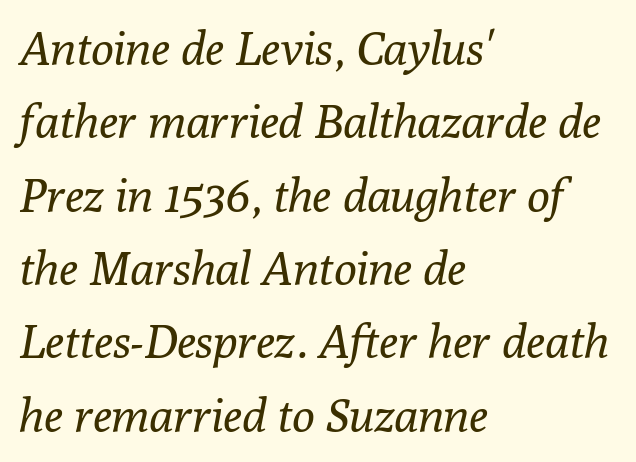
Q: Is the text bold? A: No.
Q: Is the text italic (slanted)? A: Yes, it leans right by about 10 degrees.
Q: Is the typeface a serif or a sans-serif typeface? A: Serif.
Q: Is the text underlined? A: No.
Q: How is the paragraph aligned? A: Left-aligned.
Q: Is the spacing between letters normal or unusually wide? A: Normal.
Q: Is the spacing between lines tight, normal or loose? A: Normal.
Q: Width (condensed, normal, or wide)? A: Normal.
Q: Stroke contrast? A: Low.
Q: x-height? A: Medium.
Q: Monospaced? A: No.
